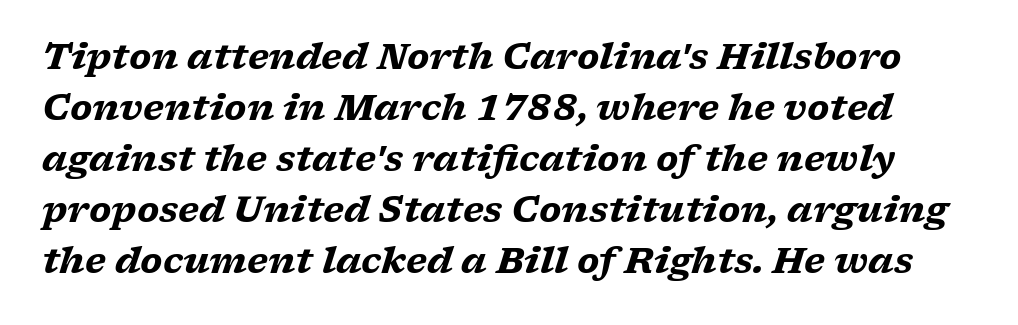
Spacing verdict: proportional, widths tailored to each character. Italic? Definitely — the glyphs are oblique. Stroke terminals: seriffed. Descenders hang freely into open space.
